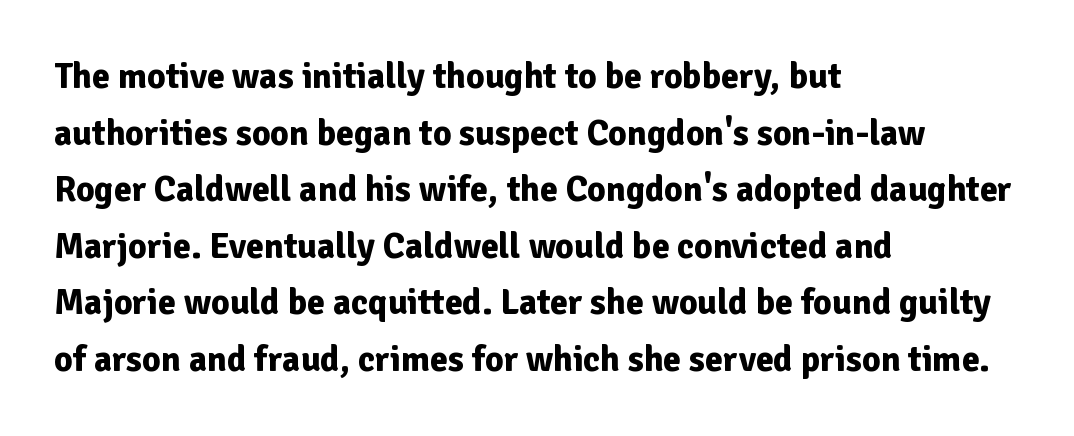
Q: Is the text bold? A: Yes.
Q: Is the text italic (slanted)? A: No, it is upright.
Q: Is the typeface a serif or a sans-serif typeface? A: Sans-serif.
Q: Is the text underlined? A: No.
Q: How is the paragraph aligned? A: Left-aligned.
Q: Is the spacing between letters normal or unusually wide? A: Normal.
Q: Is the spacing between lines tight, normal or loose? A: Normal.
Q: Width (condensed, normal, or wide)? A: Normal.
Q: Stroke contrast? A: Low.
Q: x-height? A: Medium.
Q: Monospaced? A: No.
